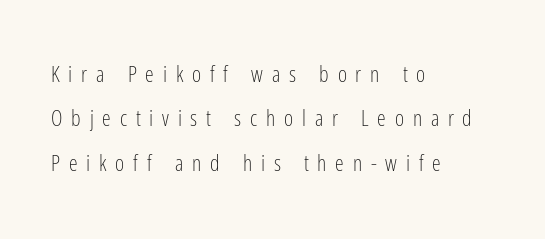
The strip under each line holds only bare page. Characters remain perfectly vertical along every line. Each word looks stretched out because of the extra space between its letters. One-word summary of the alignment: left. A great deal of white space separates one row of letters from the next. Caption: face not bold, strokes unweighted.
